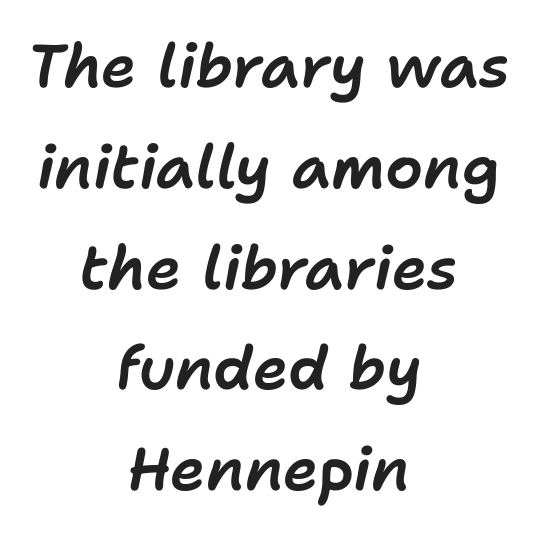
Q: Is the text italic (slanted)? A: Yes, it leans right by about 11 degrees.
Q: Is the text underlined? A: No.
Q: How is the paragraph aligned? A: Centered.
Q: Is the spacing between letters normal or unusually wide? A: Normal.
Q: Is the spacing between lines tight, normal or loose? A: Normal.
Q: Width (condensed, normal, or wide)? A: Normal.
Q: Stroke contrast? A: Low.
Q: x-height? A: Medium.
Q: Monospaced? A: No.
